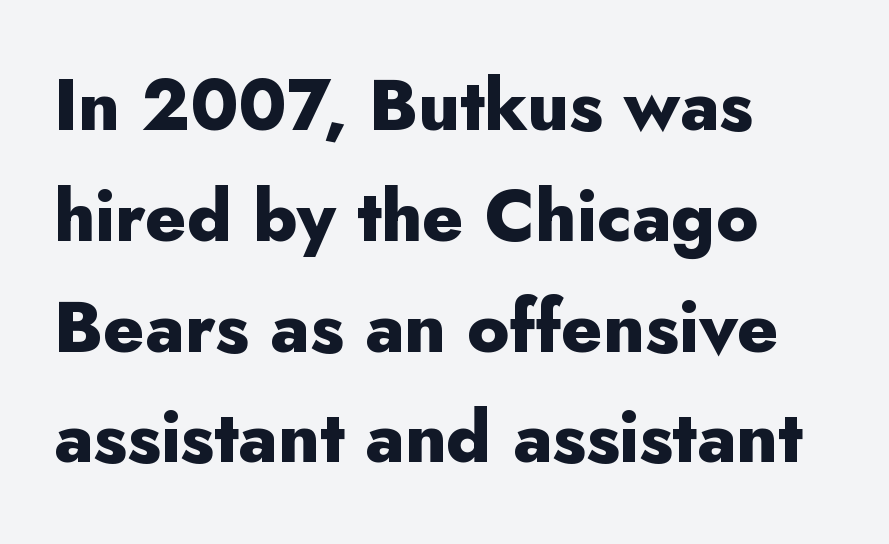
{"serif": "no", "italic": "no", "bold": "yes", "weight": "heavy", "width": "normal", "stroke_contrast": "low", "x_height": "small", "monospaced": "no", "underline": "no", "align": "left", "line_spacing": "normal", "line_spacing_ratio": 1.56, "letter_spacing": "normal", "letter_spacing_em": 0.0, "glyph_px": 71}
